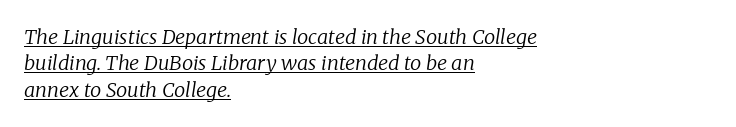
Q: Is the text bold? A: No.
Q: Is the text italic (slanted)? A: Yes, it leans right by about 8 degrees.
Q: Is the text underlined? A: Yes.
Q: How is the paragraph aligned? A: Left-aligned.
Q: Is the spacing between letters normal or unusually wide? A: Normal.
Q: Is the spacing between lines tight, normal or loose? A: Normal.
